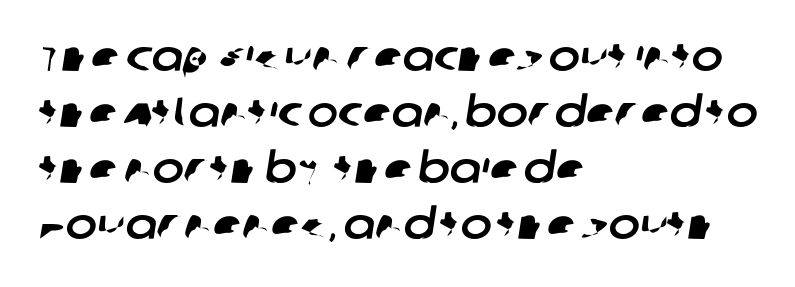
Q: Is the typeface a serif or a sans-serif typeface? A: Sans-serif.
Q: Is the text underlined? A: No.
Q: How is the paragraph aligned? A: Left-aligned.
Q: Is the spacing between letters normal or unusually wide? A: Normal.
Q: Is the spacing between lines tight, normal or loose? A: Normal.
Q: Width (condensed, normal, or wide)? A: Normal.
Q: Stroke contrast? A: Low.
Q: x-height? A: Large.
Q: Monospaced? A: No.
